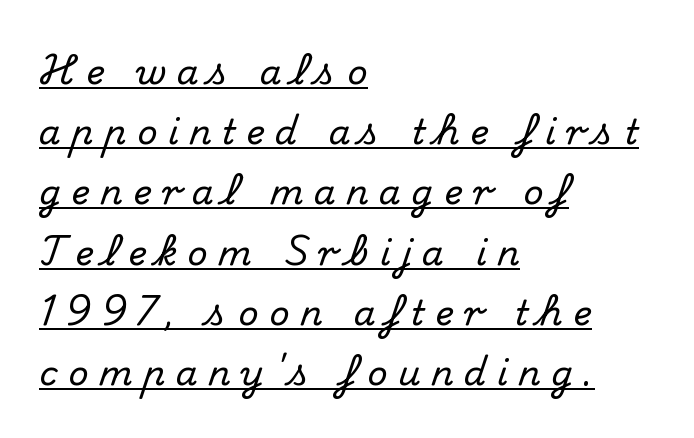
The image shows 35 px serif type; set left-aligned, line spacing 1.72x, unusually wide letter spacing (+0.3 em), underlined; medium stroke contrast and a small x-height.
